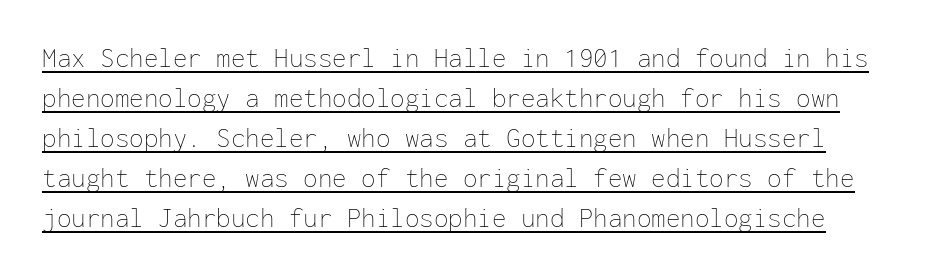
The image shows 29 px thin type, upright, monospaced; set normal line spacing (1.38x), normal letter spacing, underlined; low stroke contrast and a medium x-height.
